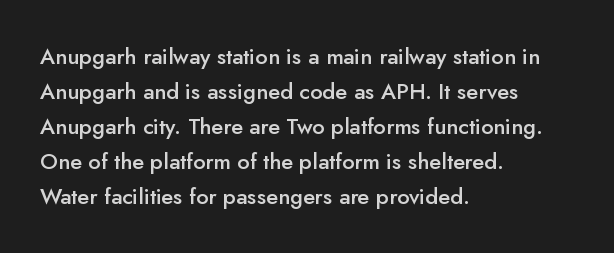
The image shows 22 px text type, upright; set left-aligned, normal line spacing (1.59x), normal letter spacing, not underlined.
